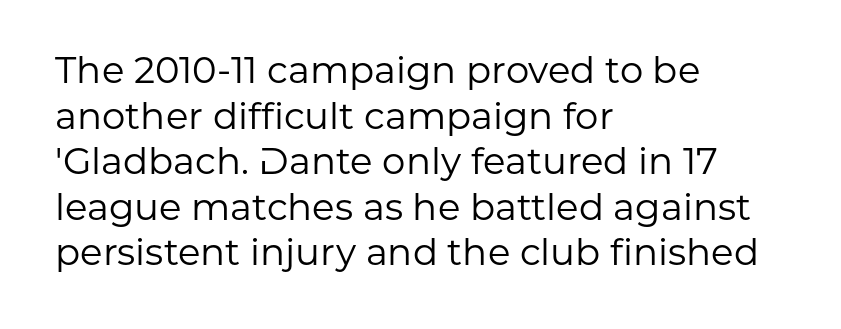
The image shows 37 px regular-weight sans-serif type, upright; set left-aligned, line spacing 1.23x, normal letter spacing, not underlined; low stroke contrast and a medium x-height.
